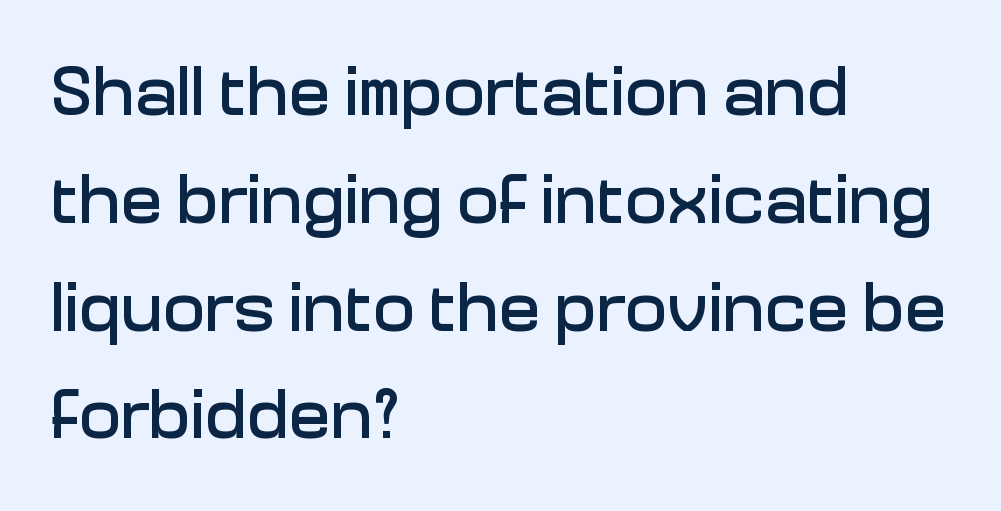
The image shows 70 px sans-serif type, upright; set left-aligned, normal line spacing (1.54x), normal letter spacing, not underlined; low stroke contrast and a medium x-height.
